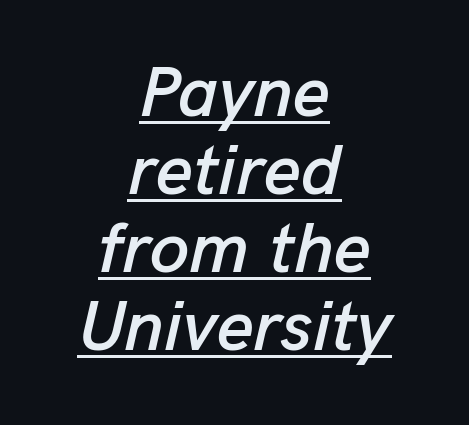
{"italic": "yes", "lean": "right", "slant_degrees": 13, "width": "normal", "stroke_contrast": "low", "x_height": "medium", "monospaced": "no", "underline": "yes", "align": "center", "line_spacing": "tight", "line_spacing_ratio": 1.1, "letter_spacing": "normal", "letter_spacing_em": 0.0, "glyph_px": 71}
